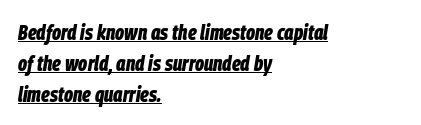
{"italic": "yes", "lean": "right", "slant_degrees": 9, "bold": "yes", "underline": "yes", "align": "left", "line_spacing": "normal", "line_spacing_ratio": 1.4, "letter_spacing": "normal", "letter_spacing_em": 0.0, "glyph_px": 22}
